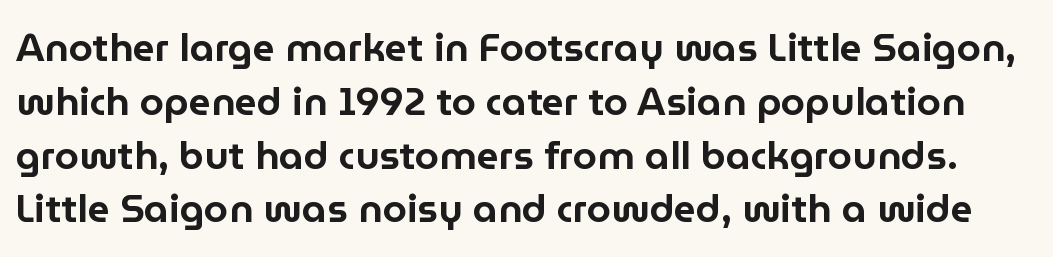
The image shows 39 px sans-serif type, upright; set normal line spacing (1.38x), normal letter spacing, not underlined; low stroke contrast and a medium x-height.
